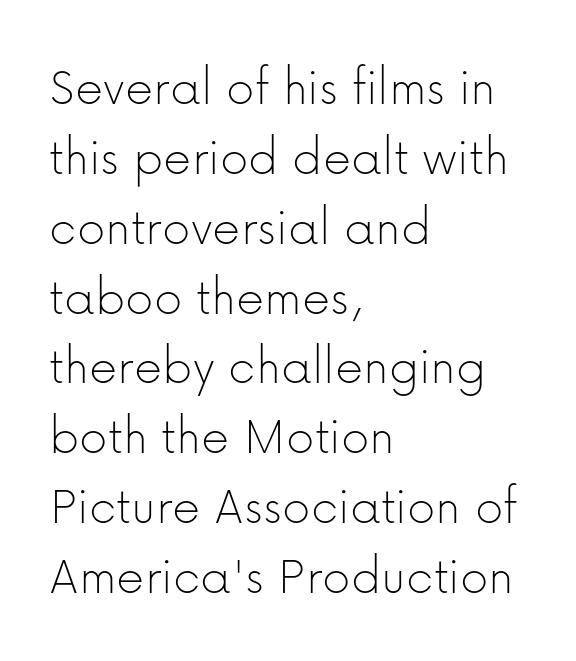
The image shows 55 px thin sans-serif type, upright; set left-aligned, normal line spacing (1.27x), normal letter spacing, not underlined; low stroke contrast and a medium x-height.
